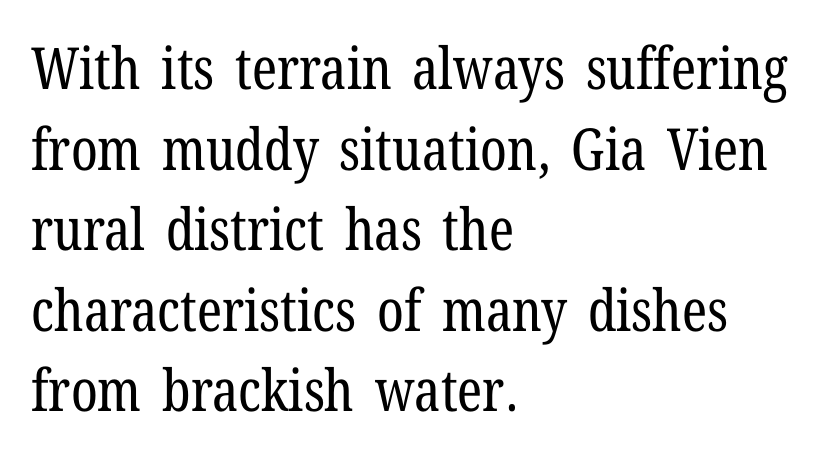
Q: Is the text bold? A: No.
Q: Is the text italic (slanted)? A: No, it is upright.
Q: Is the typeface a serif or a sans-serif typeface? A: Serif.
Q: Is the text underlined? A: No.
Q: How is the paragraph aligned? A: Left-aligned.
Q: Is the spacing between letters normal or unusually wide? A: Normal.
Q: Is the spacing between lines tight, normal or loose? A: Normal.
Q: Width (condensed, normal, or wide)? A: Condensed.
Q: Stroke contrast? A: Low.
Q: x-height? A: Medium.
Q: Monospaced? A: No.
